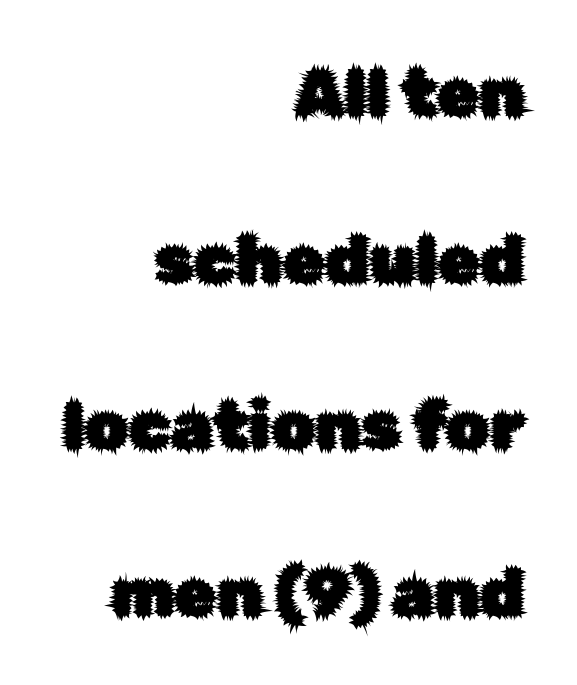
{"serif": "no", "italic": "no", "width": "normal", "stroke_contrast": "low", "x_height": "medium", "monospaced": "no", "underline": "no", "align": "right", "line_spacing": "loose", "line_spacing_ratio": 2.45, "letter_spacing": "normal", "letter_spacing_em": 0.0, "glyph_px": 68}
